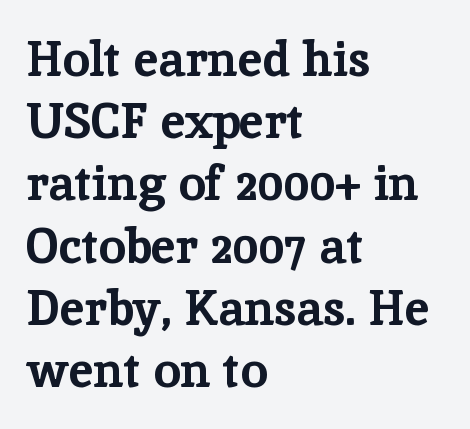
The glyphs in this specimen are seriffed. Line spacing here is normal. A bare baseline throughout the passage. The passage shown is typed in a proportional face where columns would drift.
